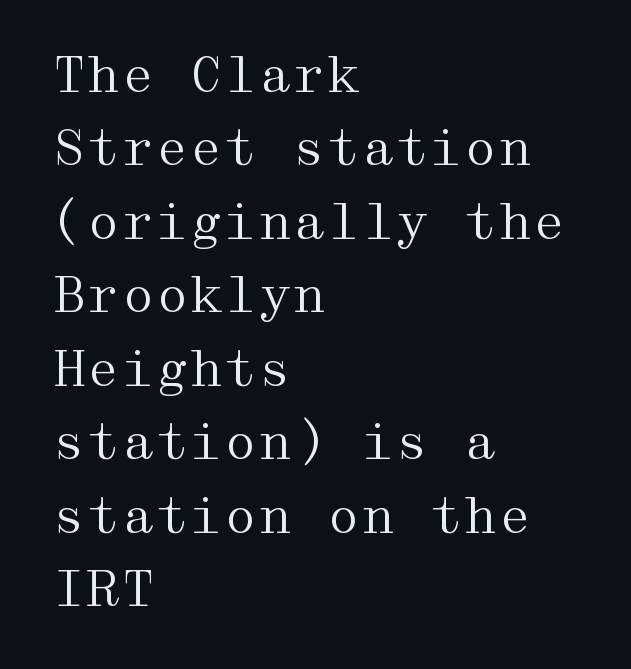
The image shows 49 px regular-weight, wide serif type, upright; set left-aligned, normal line spacing (1.5x), normal letter spacing, not underlined; medium stroke contrast and a medium x-height.
